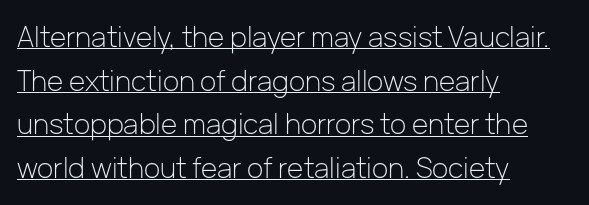
Does extra space separate the letters? No, they use regular spacing. These glyphs show unthickened strokes, regular width or finer. When letters stand straight like this, we call the style roman or upright. Every row of glyphs begins at an identical x-position on the left. Baseline-to-baseline distance is the conventional proportion of letter height.
